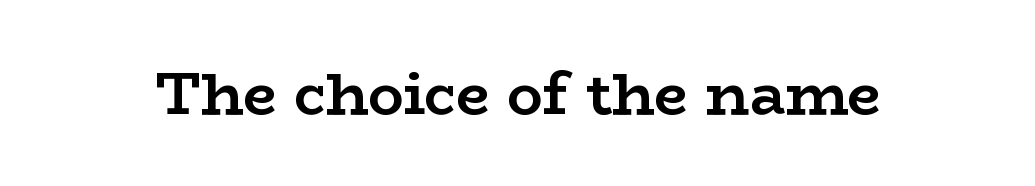
Q: Is the text bold? A: Yes.
Q: Is the text italic (slanted)? A: No, it is upright.
Q: Is the typeface a serif or a sans-serif typeface? A: Serif.
Q: Is the text underlined? A: No.
Q: Is the spacing between letters normal or unusually wide? A: Normal.
Q: Width (condensed, normal, or wide)? A: Wide.
Q: Stroke contrast? A: Low.
Q: x-height? A: Medium.
Q: Monospaced? A: No.
